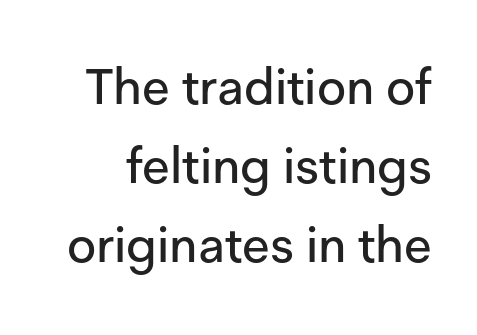
Q: Is the text italic (slanted)? A: No, it is upright.
Q: Is the typeface a serif or a sans-serif typeface? A: Sans-serif.
Q: Is the text underlined? A: No.
Q: Is the spacing between letters normal or unusually wide? A: Normal.
Q: Is the spacing between lines tight, normal or loose? A: Normal.
Q: Width (condensed, normal, or wide)? A: Normal.
Q: Stroke contrast? A: Low.
Q: x-height? A: Medium.
Q: Monospaced? A: No.
